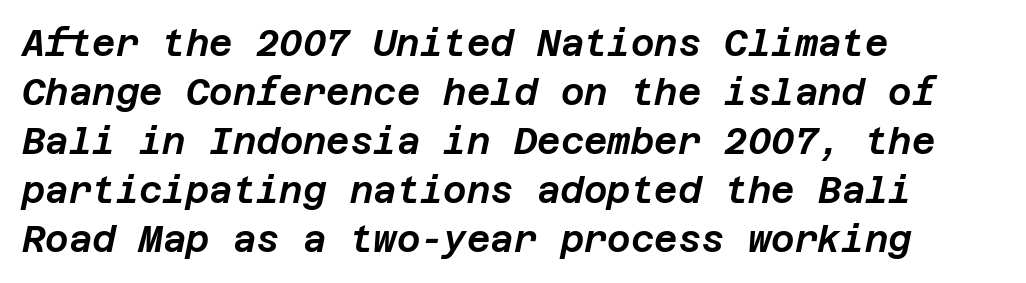
{"italic": "yes", "lean": "right", "slant_degrees": 12, "width": "normal", "stroke_contrast": "low", "x_height": "large", "underline": "no", "align": "left", "line_spacing": "normal", "line_spacing_ratio": 1.36, "letter_spacing": "normal", "letter_spacing_em": 0.0, "glyph_px": 36}
